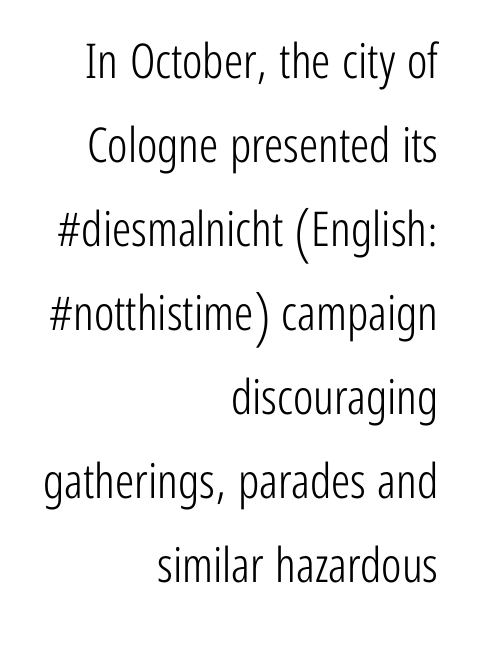
{"serif": "no", "italic": "no", "bold": "no", "weight": "light", "width": "condensed", "stroke_contrast": "low", "x_height": "medium", "monospaced": "no", "underline": "no", "align": "right", "line_spacing_ratio": 1.75, "letter_spacing": "normal", "letter_spacing_em": 0.0, "glyph_px": 48}
